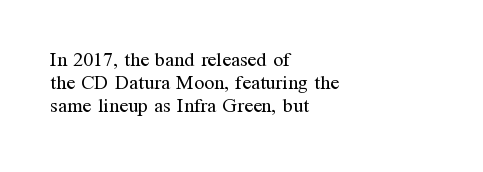
{"italic": "no", "bold": "no", "underline": "no", "align": "left", "line_spacing": "tight", "line_spacing_ratio": 1.15, "letter_spacing": "normal", "letter_spacing_em": 0.0, "glyph_px": 20}
